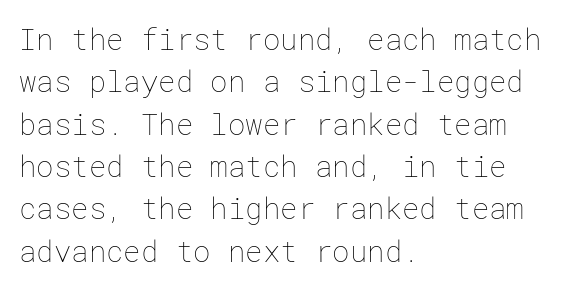
{"italic": "no", "bold": "no", "weight": "thin", "width": "normal", "stroke_contrast": "low", "x_height": "medium", "underline": "no", "align": "left", "line_spacing": "normal", "line_spacing_ratio": 1.46, "letter_spacing": "normal", "letter_spacing_em": 0.0, "glyph_px": 29}
